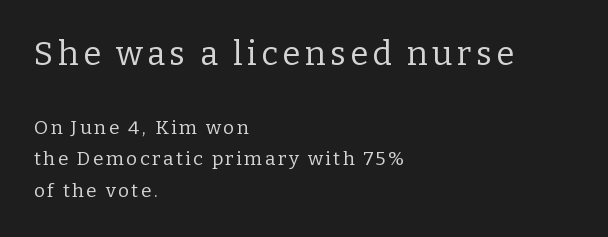
{"serif": "yes", "italic": "no", "bold": "no", "weight": "regular", "width": "normal", "stroke_contrast": "low", "x_height": "medium", "monospaced": "no", "underline": "no", "align": "left", "line_spacing": "normal", "line_spacing_ratio": 1.67, "larger_block": "first", "size_ratio": 1.74, "glyph_px": 33}
